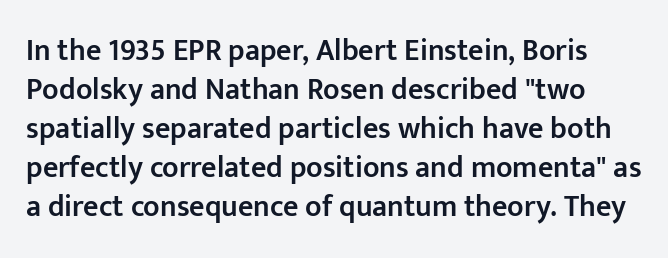
The image shows 30 px semibold sans-serif type, upright; set normal line spacing (1.3x), normal letter spacing, not underlined; low stroke contrast and a medium x-height.
